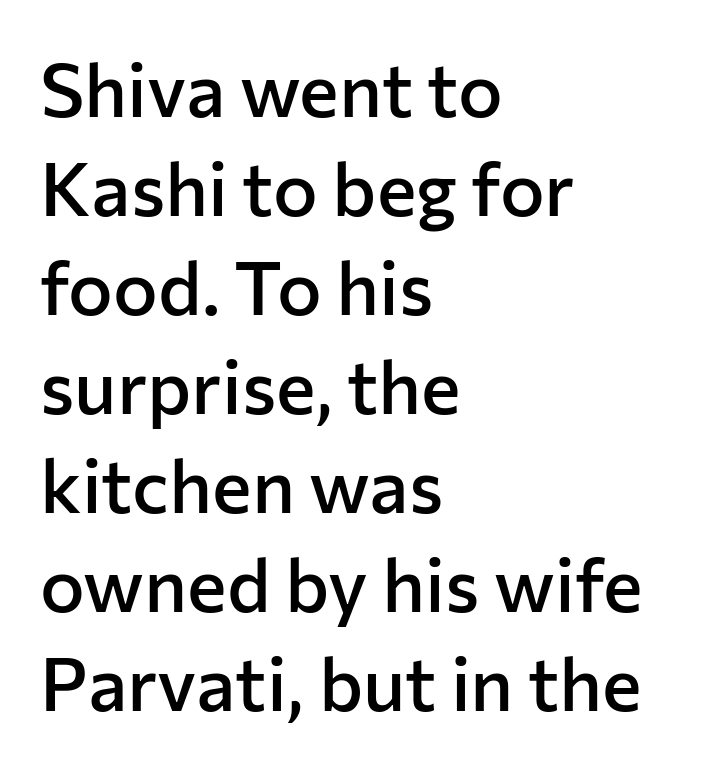
A classic flush-left, rag-right setting is used for this passage. What weight is shown? A semibold, between regular and bold. Do the characters align in a grid? No, the font is proportional. Normally led — the rows are evenly, conventionally spaced. The glyphs in this specimen are sans serif. A bare baseline throughout the passage.
